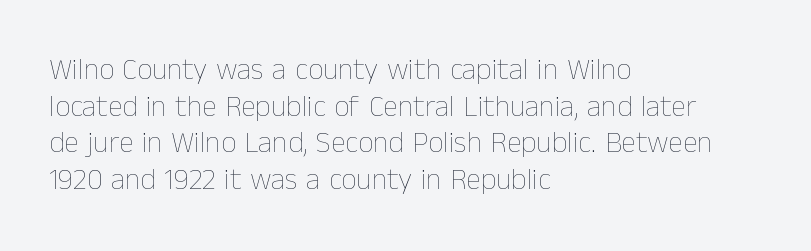
The image shows 30 px thin type, upright; set left-aligned, line spacing 1.22x, normal letter spacing, not underlined; low stroke contrast and a medium x-height.
